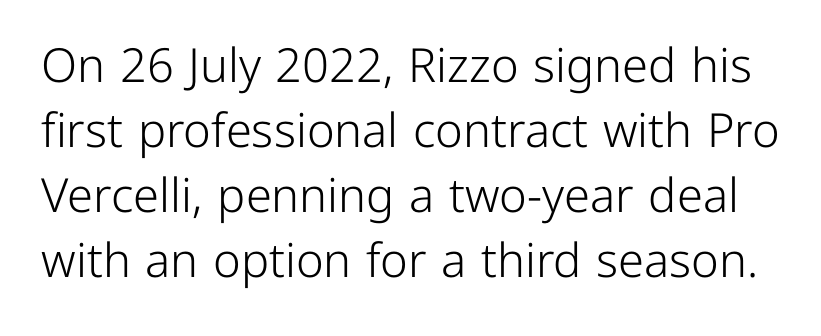
Q: Is the text bold? A: No.
Q: Is the text italic (slanted)? A: No, it is upright.
Q: Is the typeface a serif or a sans-serif typeface? A: Sans-serif.
Q: Is the text underlined? A: No.
Q: Is the spacing between letters normal or unusually wide? A: Normal.
Q: Is the spacing between lines tight, normal or loose? A: Normal.
Q: Width (condensed, normal, or wide)? A: Normal.
Q: Stroke contrast? A: Low.
Q: x-height? A: Medium.
Q: Monospaced? A: No.
